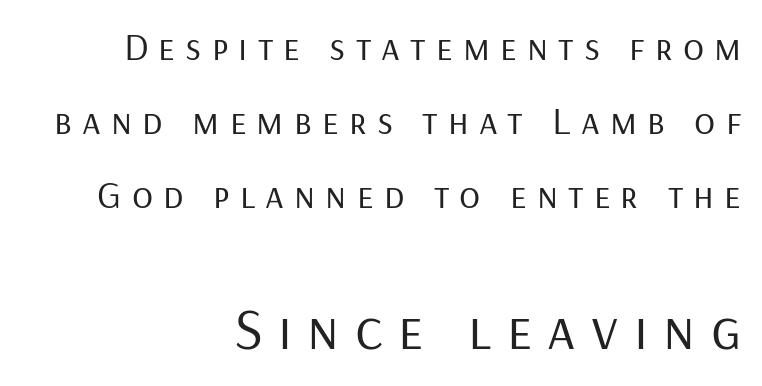
The image shows 59 px regular-weight sans-serif type, upright; set right-aligned, loose line spacing (1.9x), unusually wide letter spacing (+0.26 em), not underlined; the second (bottom) block is 1.51x larger; low stroke contrast and a medium x-height.
